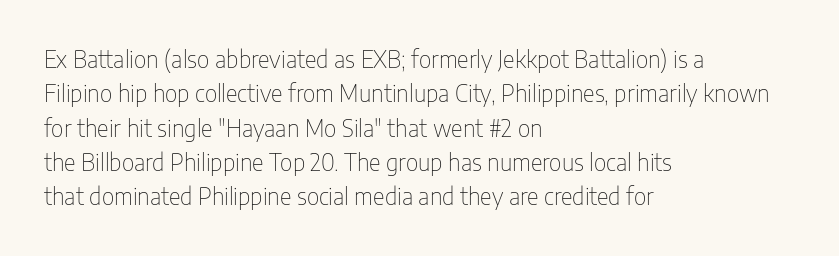
The vertical gap from one line to the next is medium. These lines were composed using upright roman letters. Horizontal alignment here is leftward, the default for most running prose. The gaps between neighbouring characters are ordinary and unremarkable. Weight: regular or lighter.
